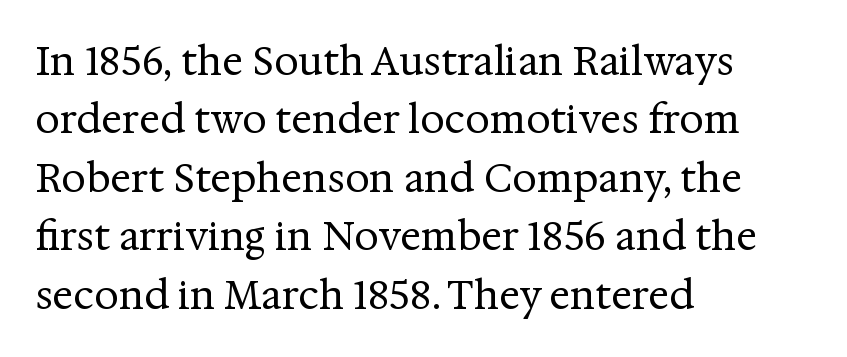
This rendering uses left alignment, leaving the right contour irregular. Weight: regular or lighter. Note: serifs present on the glyphs. Style check: upright. Descenders are the only things crossing below the line.
